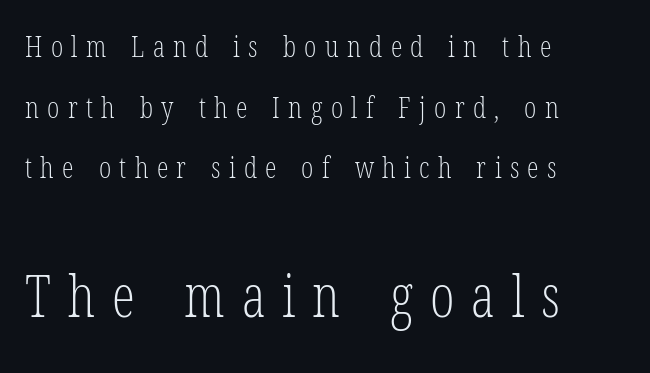
{"serif": "yes", "italic": "no", "bold": "no", "weight": "light", "width": "condensed", "stroke_contrast": "low", "x_height": "medium", "monospaced": "no", "underline": "no", "align": "left", "line_spacing": "loose", "line_spacing_ratio": 2.09, "letter_spacing": "wide", "letter_spacing_em": 0.29, "larger_block": "second", "size_ratio": 2.0, "glyph_px": 58}
